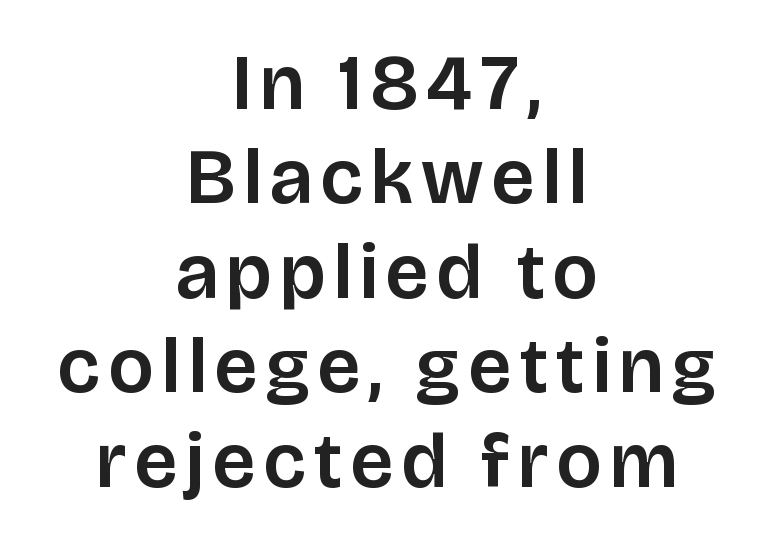
{"serif": "no", "italic": "no", "width": "normal", "stroke_contrast": "low", "x_height": "large", "monospaced": "no", "underline": "no", "align": "center", "line_spacing_ratio": 1.21, "glyph_px": 78}
